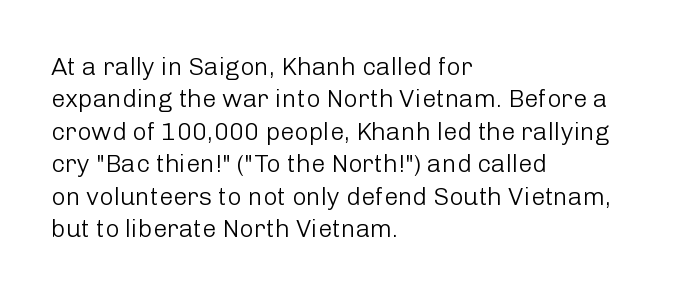
Q: Is the text bold? A: No.
Q: Is the text italic (slanted)? A: No, it is upright.
Q: Is the text underlined? A: No.
Q: How is the paragraph aligned? A: Left-aligned.
Q: Is the spacing between letters normal or unusually wide? A: Normal.
Q: Is the spacing between lines tight, normal or loose? A: Normal.
